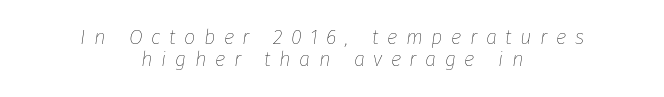
{"italic": "yes", "lean": "right", "slant_degrees": 8, "bold": "no", "underline": "no", "align": "center", "line_spacing": "tight", "line_spacing_ratio": 1.08, "letter_spacing": "wide", "letter_spacing_em": 0.43, "glyph_px": 20}
